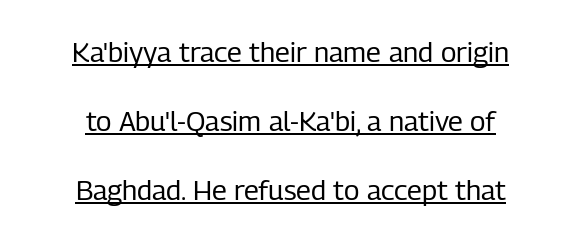
Q: Is the text bold? A: No.
Q: Is the text italic (slanted)? A: No, it is upright.
Q: Is the typeface a serif or a sans-serif typeface? A: Sans-serif.
Q: Is the text underlined? A: Yes.
Q: How is the paragraph aligned? A: Centered.
Q: Is the spacing between letters normal or unusually wide? A: Normal.
Q: Is the spacing between lines tight, normal or loose? A: Loose.
Q: Width (condensed, normal, or wide)? A: Condensed.
Q: Stroke contrast? A: Low.
Q: x-height? A: Medium.
Q: Monospaced? A: No.
